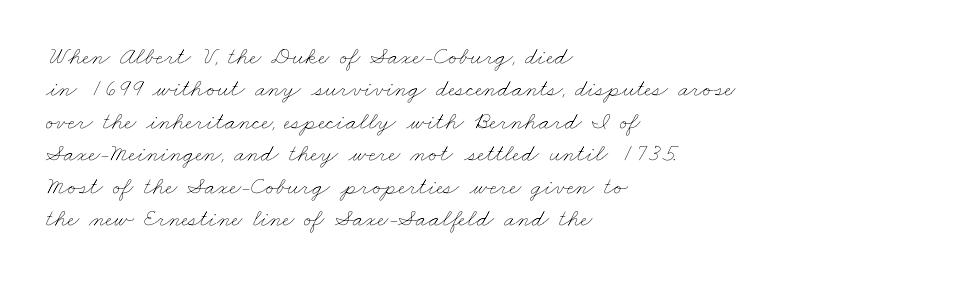
Q: Is the text bold? A: No.
Q: Is the text underlined? A: No.
Q: How is the paragraph aligned? A: Left-aligned.
Q: Is the spacing between letters normal or unusually wide? A: Normal.
Q: Is the spacing between lines tight, normal or loose? A: Normal.
